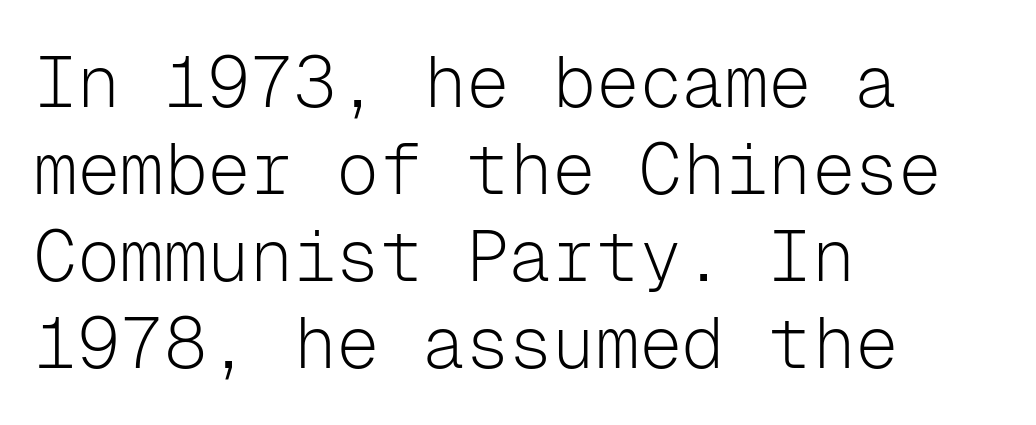
{"serif": "no", "italic": "no", "bold": "no", "weight": "light", "width": "normal", "stroke_contrast": "low", "x_height": "medium", "monospaced": "yes", "underline": "no", "align": "left", "line_spacing_ratio": 1.21, "letter_spacing": "normal", "letter_spacing_em": 0.0, "glyph_px": 72}
